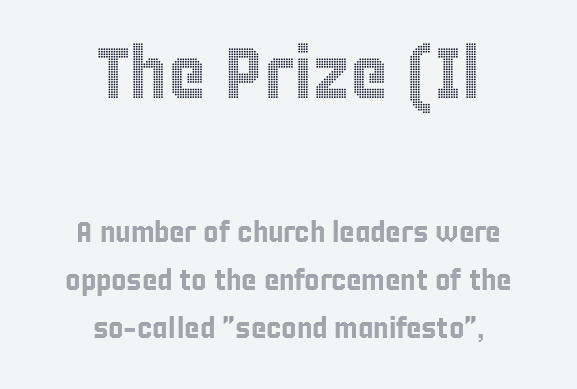
{"italic": "no", "width": "condensed", "x_height": "large", "monospaced": "no", "underline": "no", "align": "center", "line_spacing": "normal", "line_spacing_ratio": 1.65, "letter_spacing": "normal", "letter_spacing_em": 0.0, "larger_block": "first", "size_ratio": 2.48, "glyph_px": 72}
